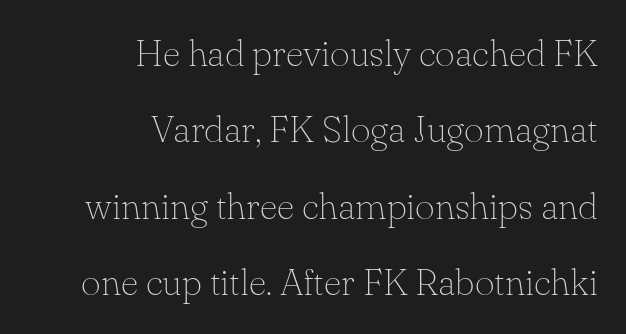
The image shows 38 px thin serif type, upright; set right-aligned, loose line spacing (2.01x), normal letter spacing, not underlined; low stroke contrast and a small x-height.
